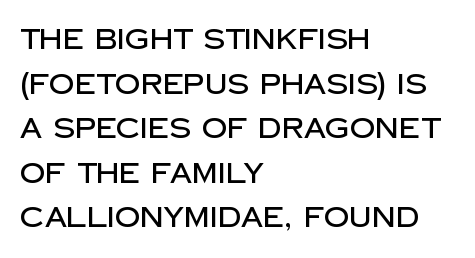
Caption: standard tracking, unaltered. If you measured baseline to baseline, you'd find a middling distance. The paragraph shown leans on its left margin. This rendering features lettering with no underline.
